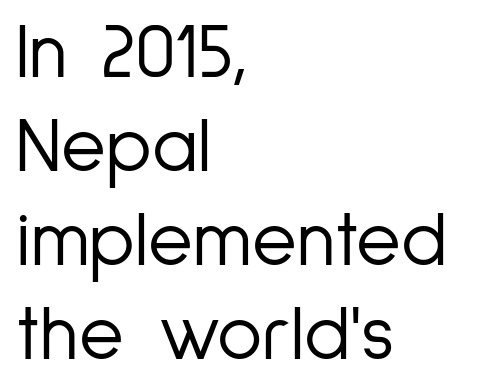
Q: Is the text bold? A: No.
Q: Is the text italic (slanted)? A: No, it is upright.
Q: Is the typeface a serif or a sans-serif typeface? A: Sans-serif.
Q: Is the text underlined? A: No.
Q: How is the paragraph aligned? A: Left-aligned.
Q: Is the spacing between letters normal or unusually wide? A: Normal.
Q: Width (condensed, normal, or wide)? A: Condensed.
Q: Stroke contrast? A: Low.
Q: x-height? A: Medium.
Q: Monospaced? A: No.
